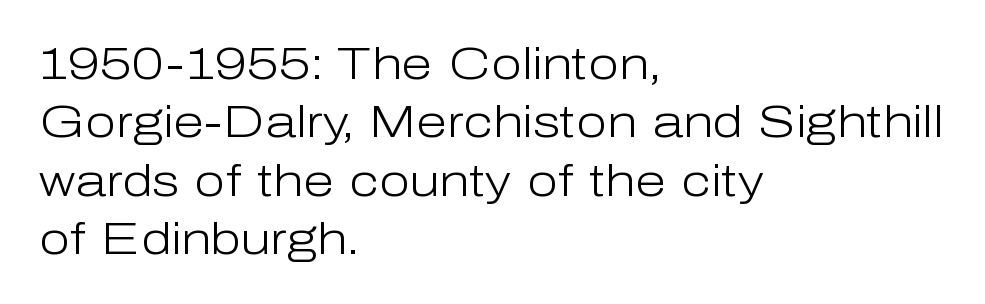
No chunkiness to these letters — they're not bold. Compared with typical body copy, the letter spacing here is the same. Descender tails drop into unmarked territory. Compared with typical paragraphs, the rows here are spaced about the same.
